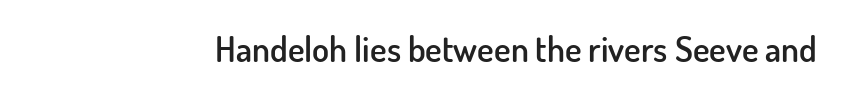
The image shows 35 px semibold sans-serif type, upright; set normal letter spacing, not underlined; low stroke contrast and a small x-height.
